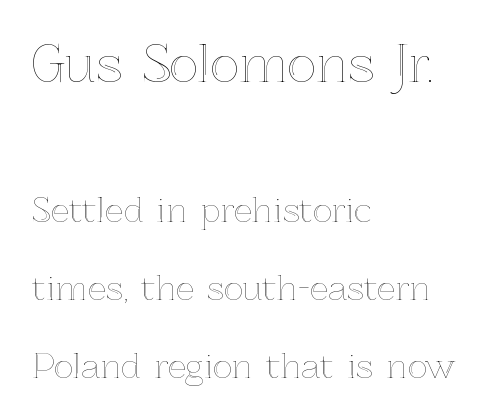
The image shows 50 px text type, upright; set left-aligned, loose line spacing (2.35x), normal letter spacing, not underlined; the first (top) block is 1.52x larger; a medium x-height.
